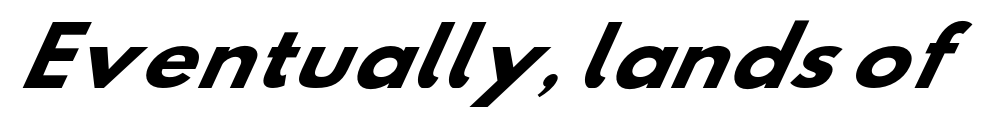
Q: Is the text bold? A: Yes.
Q: Is the typeface a serif or a sans-serif typeface? A: Sans-serif.
Q: Is the text underlined? A: No.
Q: Is the spacing between letters normal or unusually wide? A: Normal.
Q: Width (condensed, normal, or wide)? A: Wide.
Q: Stroke contrast? A: Low.
Q: x-height? A: Small.
Q: Monospaced? A: No.
